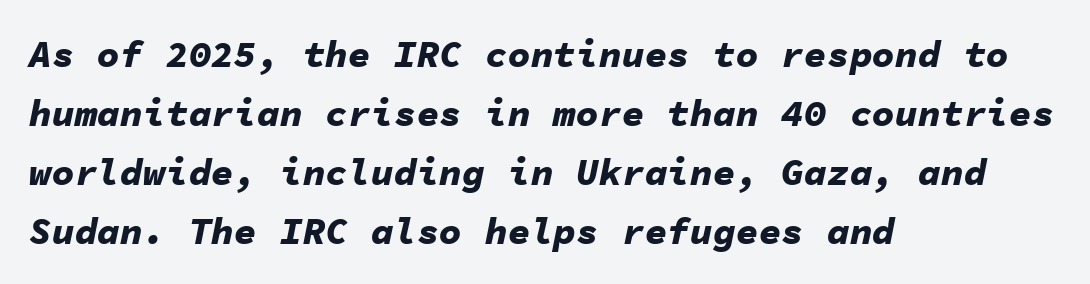
Q: Is the text bold? A: Yes.
Q: Is the text italic (slanted)? A: Yes, it leans right by about 11 degrees.
Q: Is the text underlined? A: No.
Q: How is the paragraph aligned? A: Left-aligned.
Q: Is the spacing between letters normal or unusually wide? A: Normal.
Q: Is the spacing between lines tight, normal or loose? A: Normal.
Q: Width (condensed, normal, or wide)? A: Normal.
Q: Stroke contrast? A: Low.
Q: x-height? A: Medium.
Q: Monospaced? A: Yes.
